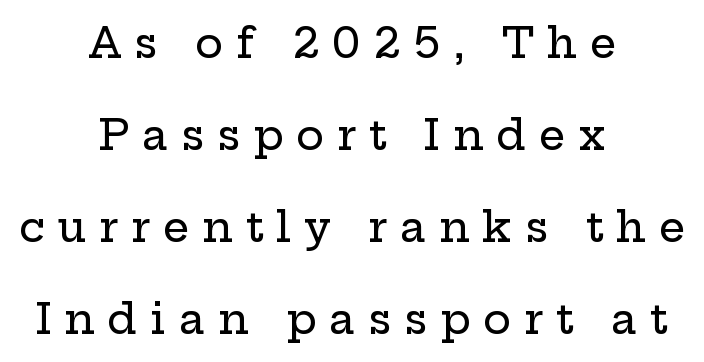
The image shows 42 px wide serif type, upright; set centered, loose line spacing (2.19x), unusually wide letter spacing (+0.3 em), not underlined; low stroke contrast and a medium x-height.
